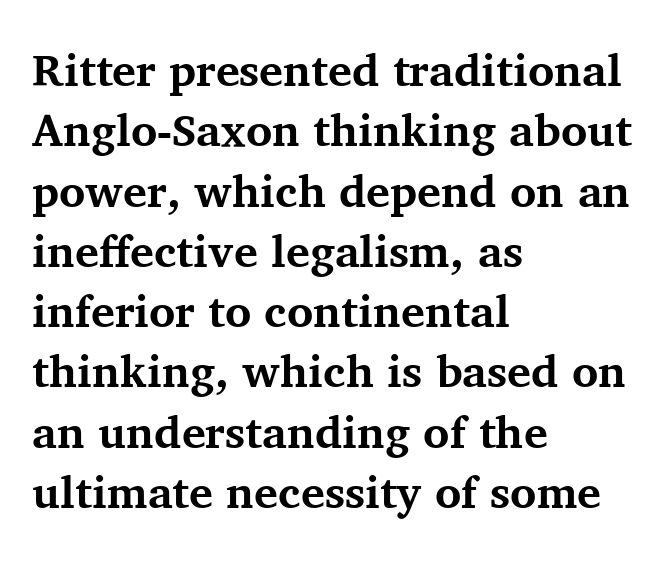
{"serif": "yes", "italic": "no", "bold": "yes", "weight": "bold", "width": "normal", "stroke_contrast": "medium", "x_height": "medium", "monospaced": "no", "underline": "no", "align": "left", "line_spacing": "normal", "line_spacing_ratio": 1.34, "letter_spacing": "normal", "letter_spacing_em": 0.0, "glyph_px": 45}
